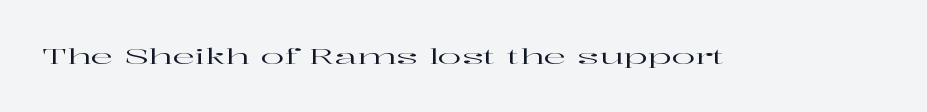
{"italic": "no", "underline": "no", "letter_spacing": "normal", "letter_spacing_em": 0.0, "glyph_px": 22}
